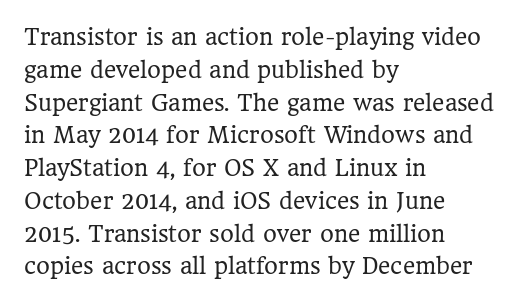
The image shows 21 px text type, upright; set left-aligned, normal line spacing (1.56x), normal letter spacing, not underlined.
